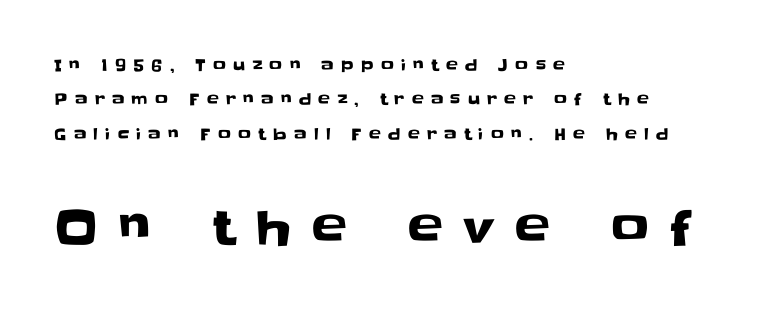
The image shows 47 px sans-serif type, upright; set left-aligned, loose line spacing (2.15x), unusually wide letter spacing (+0.45 em), not underlined; the second (bottom) block is 2.94x larger; low stroke contrast and a large x-height.
